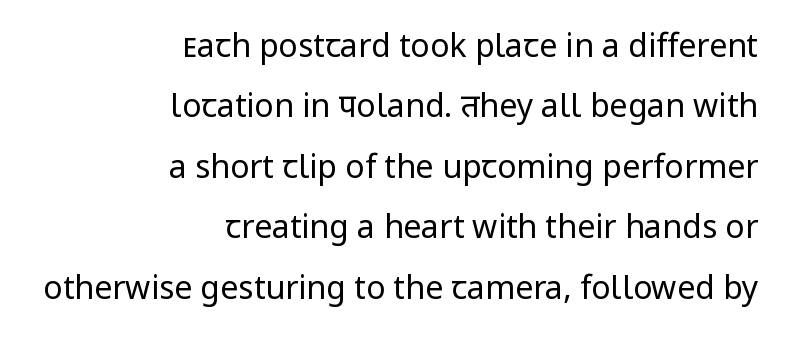
{"serif": "no", "italic": "no", "bold": "no", "weight": "regular", "width": "normal", "stroke_contrast": "low", "x_height": "medium", "monospaced": "no", "underline": "no", "align": "right", "line_spacing_ratio": 1.89, "letter_spacing": "normal", "letter_spacing_em": 0.0, "glyph_px": 32}
